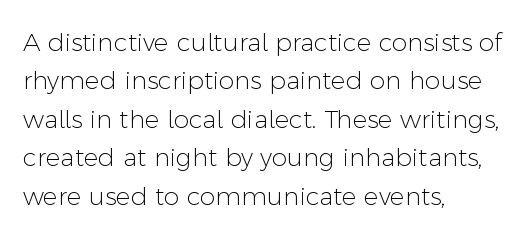
Q: Is the text bold? A: No.
Q: Is the text italic (slanted)? A: No, it is upright.
Q: Is the text underlined? A: No.
Q: How is the paragraph aligned? A: Left-aligned.
Q: Is the spacing between letters normal or unusually wide? A: Normal.
Q: Is the spacing between lines tight, normal or loose? A: Normal.
